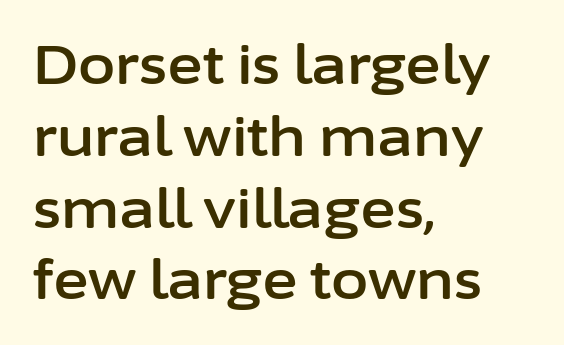
The space directly below the letters is spotless. Notice how the stems are strictly vertical — no italics here. Does the type have serifs? No, each stem ends abruptly. Where is the straight margin? On the left.
